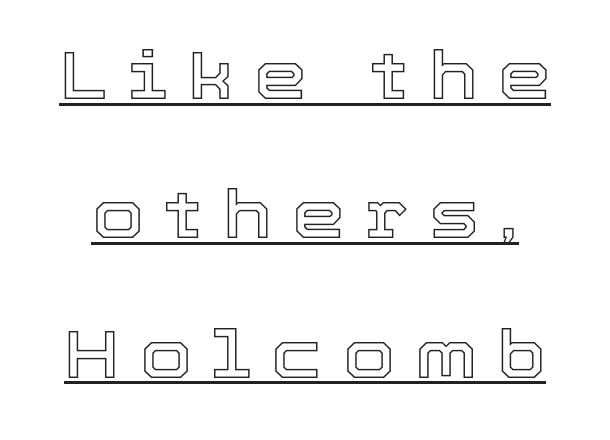
What decoration does the sample have? An underline. In terms of letterspacing, this is a distinctly airy, spread setting. The designer dialed line spacing up above the default. Proportional: the letters do not fall into vertical columns. Italic? Not at all — the glyphs are vertical.
